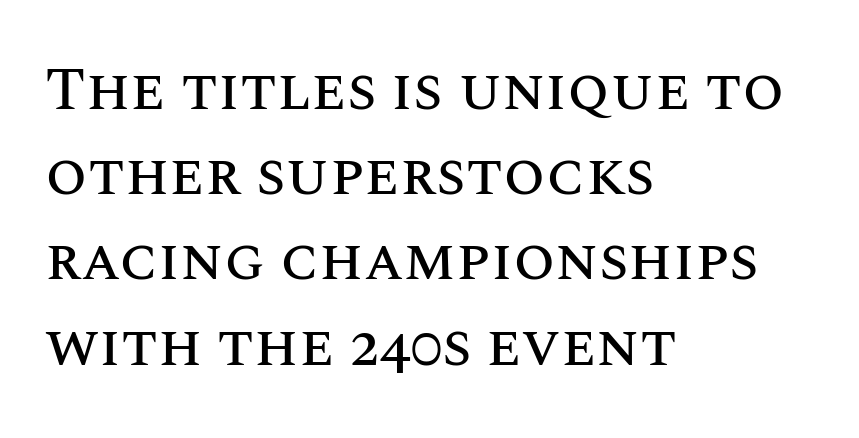
The image shows 60 px text type, upright; set left-aligned, normal line spacing (1.42x), normal letter spacing, not underlined; medium stroke contrast and a large x-height.
